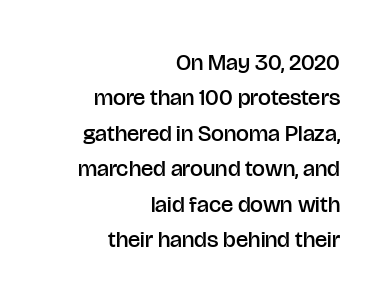
{"italic": "no", "bold": "semi", "underline": "no", "align": "right", "line_spacing": "normal", "line_spacing_ratio": 1.54, "letter_spacing": "normal", "letter_spacing_em": 0.0, "glyph_px": 23}
